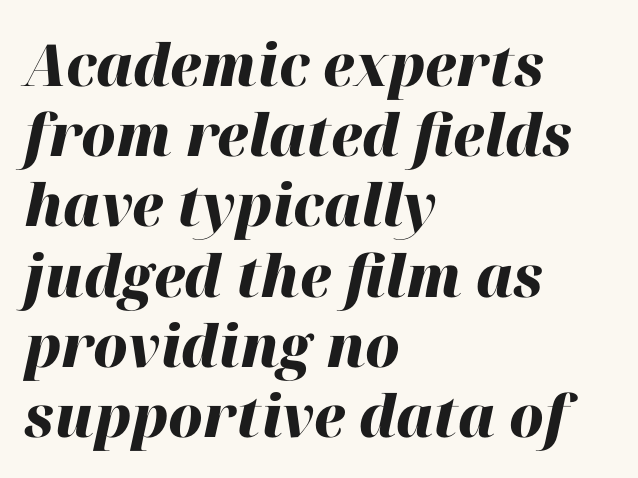
Q: Is the text bold? A: Yes.
Q: Is the text italic (slanted)? A: Yes, it leans right by about 12 degrees.
Q: Is the text underlined? A: No.
Q: How is the paragraph aligned? A: Left-aligned.
Q: Is the spacing between letters normal or unusually wide? A: Normal.
Q: Width (condensed, normal, or wide)? A: Normal.
Q: Stroke contrast? A: High.
Q: x-height? A: Medium.
Q: Monospaced? A: No.
